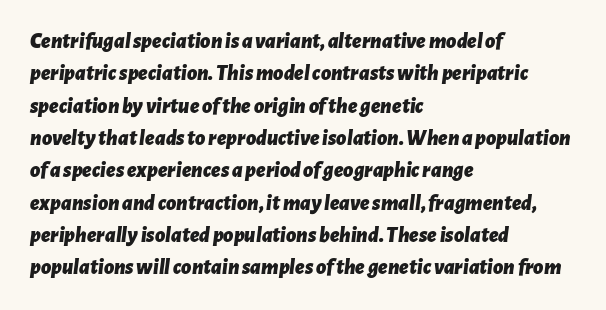
The image shows 22 px bold type, italic (leaning right); set left-aligned, normal line spacing (1.47x), normal letter spacing, not underlined.
